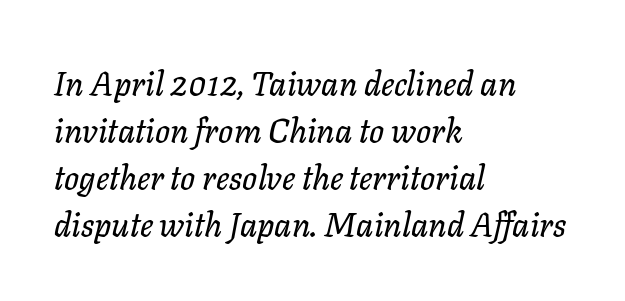
Q: Is the text italic (slanted)? A: Yes, it leans right by about 11 degrees.
Q: Is the text underlined? A: No.
Q: How is the paragraph aligned? A: Left-aligned.
Q: Is the spacing between letters normal or unusually wide? A: Normal.
Q: Is the spacing between lines tight, normal or loose? A: Normal.
Q: Width (condensed, normal, or wide)? A: Normal.
Q: Stroke contrast? A: Low.
Q: x-height? A: Medium.
Q: Monospaced? A: No.
